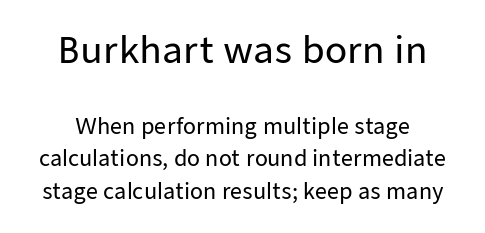
Is the letter spacing exaggerated? No — it looks like the ordinary default. Think of a printed novel: that variable character pitch is what you see here. The earlier block is typeset at a bigger size than the later block. Classification — sans serif.
